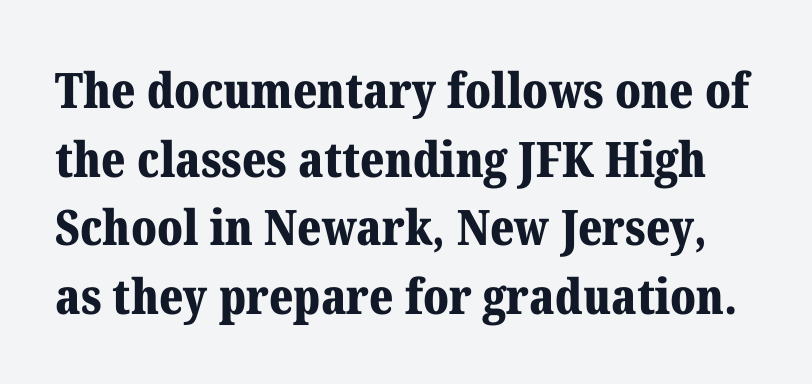
{"serif": "yes", "italic": "no", "bold": "yes", "weight": "bold", "width": "normal", "stroke_contrast": "medium", "x_height": "medium", "monospaced": "no", "underline": "no", "line_spacing": "normal", "line_spacing_ratio": 1.4, "letter_spacing": "normal", "letter_spacing_em": 0.0, "glyph_px": 49}
